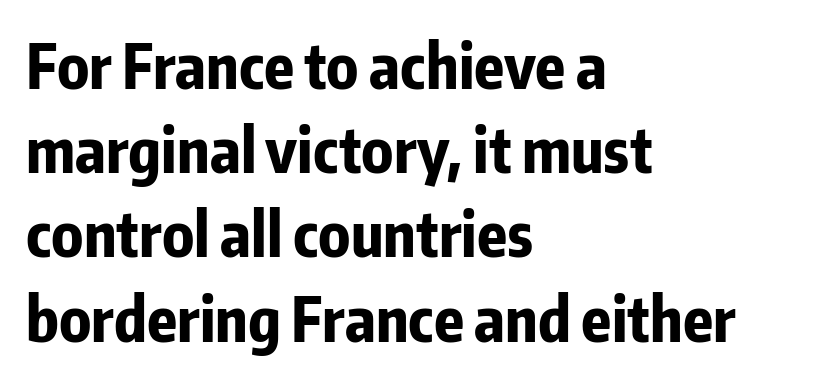
Q: Is the text bold? A: Yes.
Q: Is the text italic (slanted)? A: No, it is upright.
Q: Is the typeface a serif or a sans-serif typeface? A: Sans-serif.
Q: Is the text underlined? A: No.
Q: How is the paragraph aligned? A: Left-aligned.
Q: Is the spacing between letters normal or unusually wide? A: Normal.
Q: Is the spacing between lines tight, normal or loose? A: Normal.
Q: Width (condensed, normal, or wide)? A: Condensed.
Q: Stroke contrast? A: Low.
Q: x-height? A: Medium.
Q: Monospaced? A: No.
